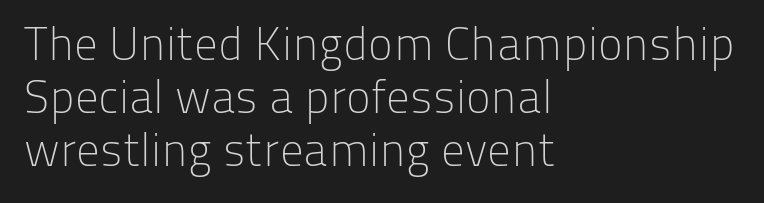
I'd call this a sans setting — the letters go barefoot. Honestly, the letter spacing is just normal — you wouldn't notice it. The specimen omits any rule beneath the text block's lines. This sample has the flowing, uneven cadence of proportional lettering. The designer dialed line spacing down below the default. A typesetter would mark this as roman, not italic.
